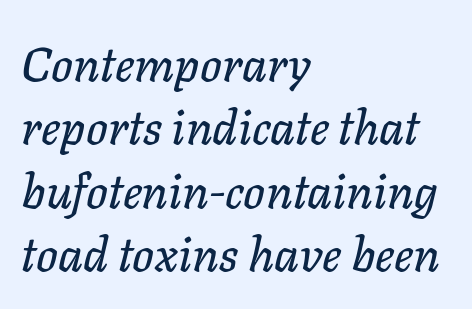
The image shows 48 px text type, italic (leaning right); set left-aligned, normal line spacing (1.32x), normal letter spacing, not underlined; low stroke contrast and a medium x-height.
